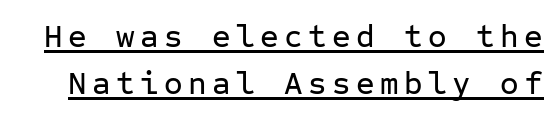
The image shows 32 px sans-serif type, upright, monospaced; set normal line spacing (1.46x), underlined; low stroke contrast and a medium x-height.
